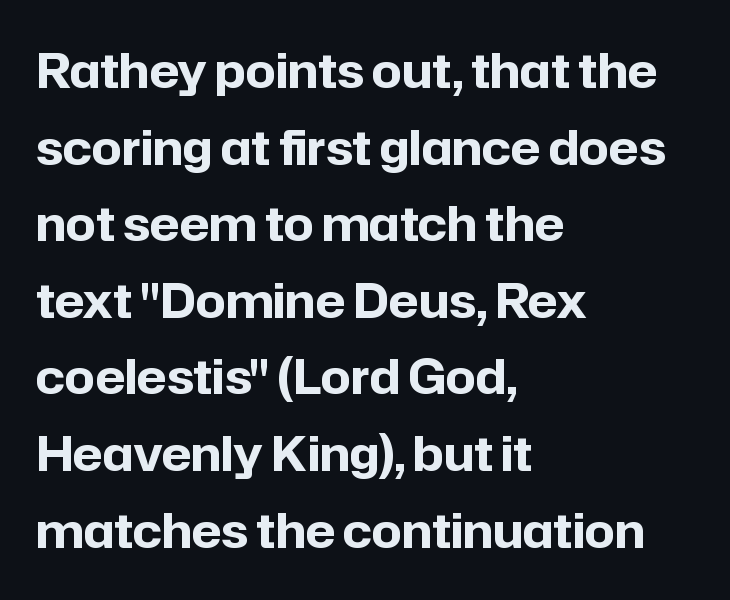
Q: Is the text bold? A: Yes.
Q: Is the text italic (slanted)? A: No, it is upright.
Q: Is the typeface a serif or a sans-serif typeface? A: Sans-serif.
Q: Is the text underlined? A: No.
Q: How is the paragraph aligned? A: Left-aligned.
Q: Is the spacing between letters normal or unusually wide? A: Normal.
Q: Is the spacing between lines tight, normal or loose? A: Normal.
Q: Width (condensed, normal, or wide)? A: Normal.
Q: Stroke contrast? A: Low.
Q: x-height? A: Medium.
Q: Monospaced? A: No.
